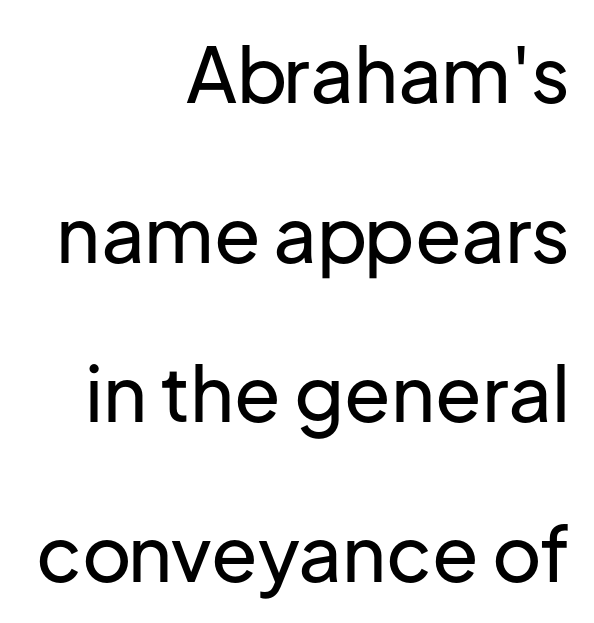
{"serif": "no", "italic": "no", "width": "normal", "stroke_contrast": "low", "x_height": "medium", "monospaced": "no", "underline": "no", "align": "right", "line_spacing": "loose", "line_spacing_ratio": 2.1, "letter_spacing": "normal", "letter_spacing_em": 0.0, "glyph_px": 76}
